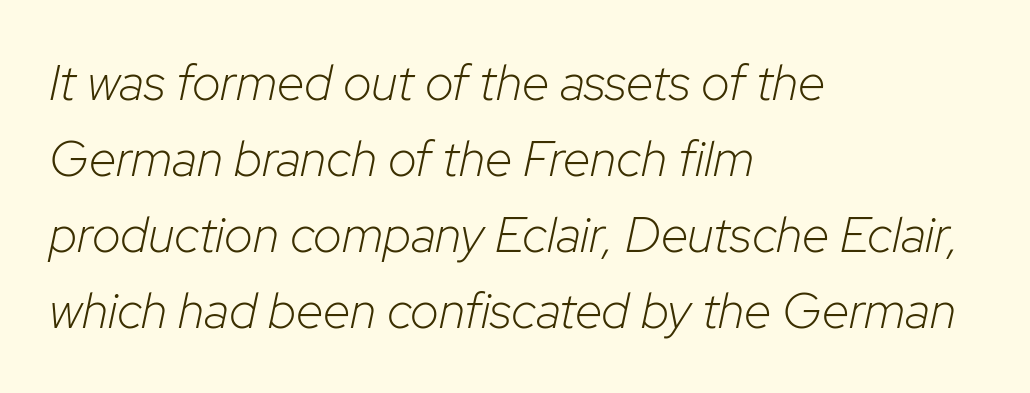
The image shows 50 px light type, italic (leaning right); set left-aligned, normal line spacing (1.52x), normal letter spacing, not underlined; low stroke contrast and a medium x-height.
